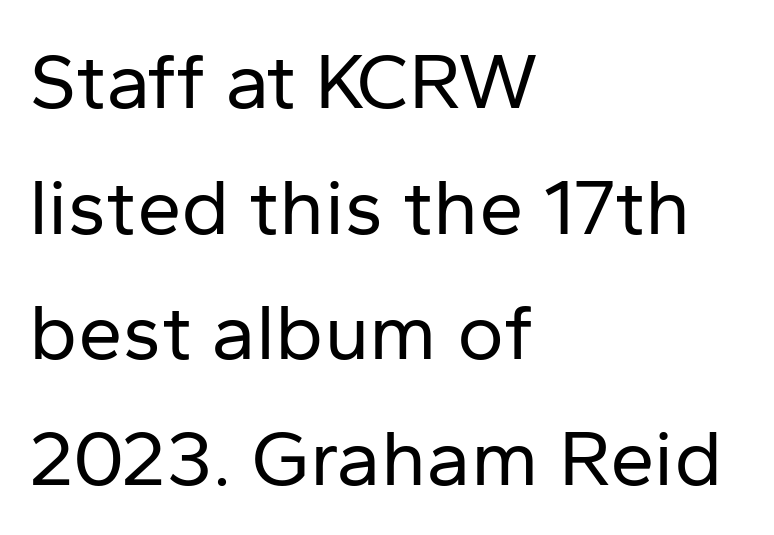
Q: Is the text bold? A: No.
Q: Is the text italic (slanted)? A: No, it is upright.
Q: Is the typeface a serif or a sans-serif typeface? A: Sans-serif.
Q: Is the text underlined? A: No.
Q: How is the paragraph aligned? A: Left-aligned.
Q: Is the spacing between letters normal or unusually wide? A: Normal.
Q: Is the spacing between lines tight, normal or loose? A: Normal.
Q: Width (condensed, normal, or wide)? A: Normal.
Q: Stroke contrast? A: Low.
Q: x-height? A: Medium.
Q: Monospaced? A: No.
